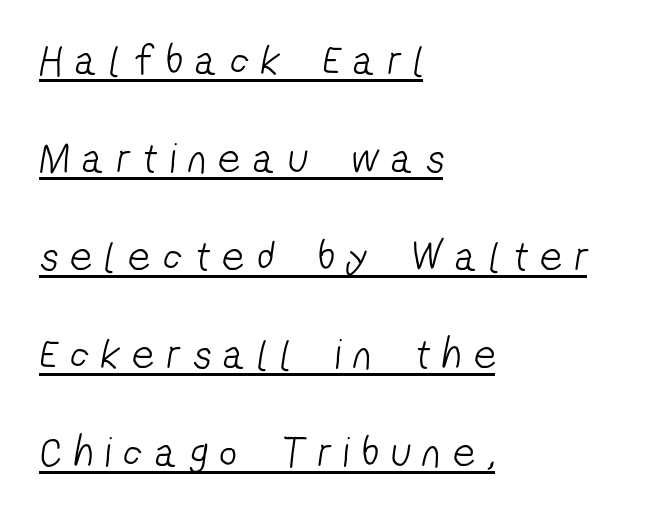
The image shows 43 px light, condensed sans-serif type; set left-aligned, loose line spacing (2.28x), unusually wide letter spacing (+0.3 em), underlined; low stroke contrast and a medium x-height.
